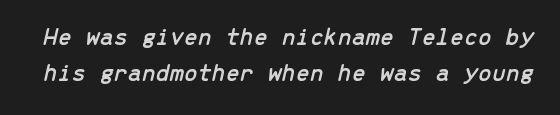
Q: Is the text italic (slanted)? A: Yes, it leans right by about 13 degrees.
Q: Is the text underlined? A: No.
Q: Is the spacing between letters normal or unusually wide? A: Normal.
Q: Is the spacing between lines tight, normal or loose? A: Normal.
